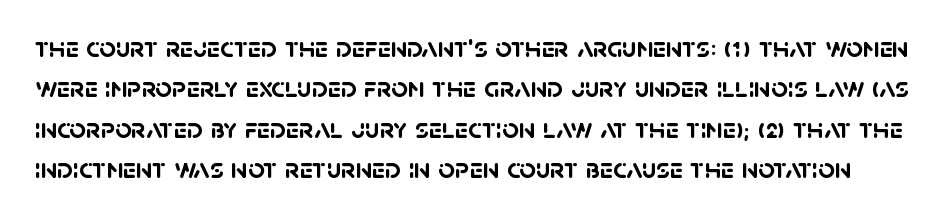
The image shows 29 px semibold sans-serif type; set normal line spacing (1.39x), normal letter spacing, not underlined; low stroke contrast and a large x-height.
